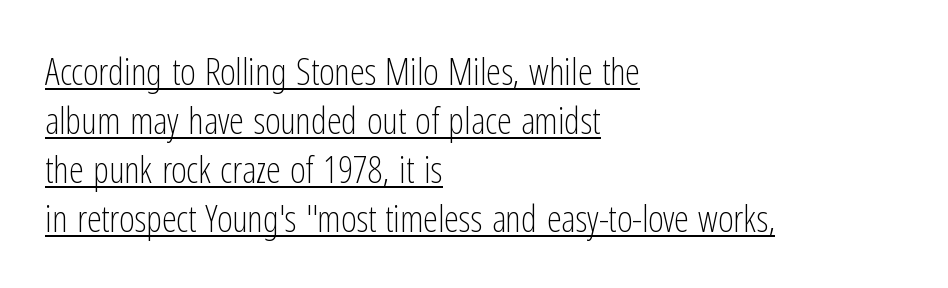
The image shows 37 px light, condensed sans-serif type, upright; set left-aligned, normal line spacing (1.32x), normal letter spacing, underlined; low stroke contrast and a medium x-height.
